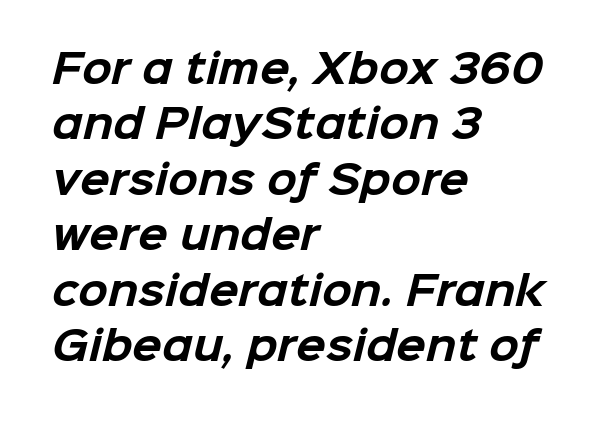
The image shows 39 px bold sans-serif type; set left-aligned, normal line spacing (1.42x), normal letter spacing, not underlined; low stroke contrast and a medium x-height.
